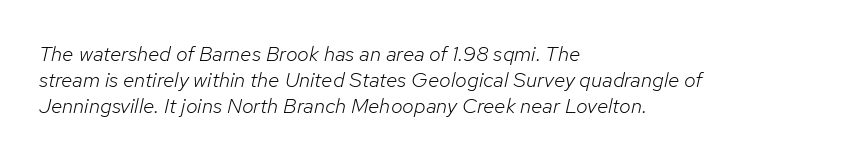
{"italic": "yes", "lean": "right", "slant_degrees": 12, "bold": "no", "underline": "no", "align": "left", "line_spacing_ratio": 1.23, "letter_spacing": "normal", "letter_spacing_em": 0.0, "glyph_px": 21}
